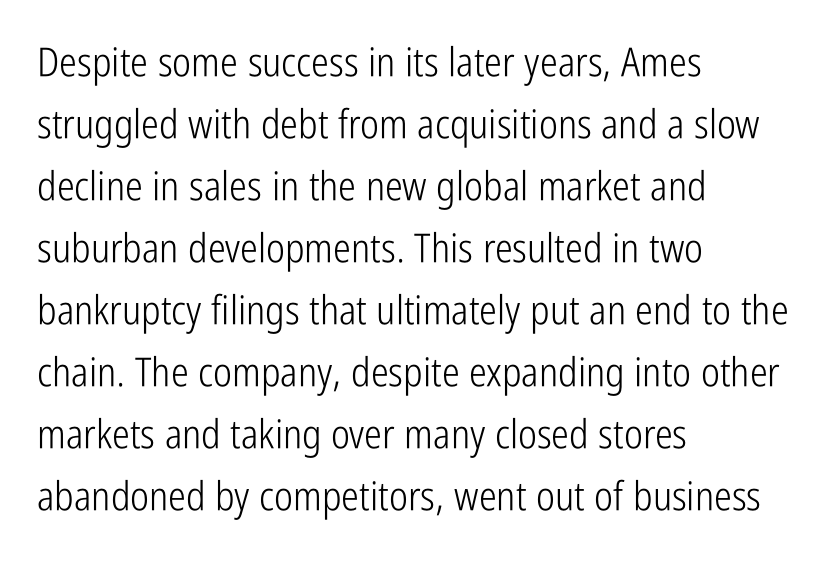
The image shows 40 px light, condensed sans-serif type, upright; set left-aligned, normal line spacing (1.55x), normal letter spacing, not underlined; low stroke contrast and a medium x-height.
